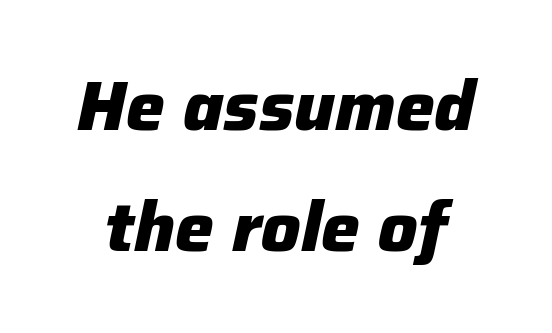
{"italic": "yes", "lean": "right", "slant_degrees": 12, "bold": "yes", "weight": "heavy", "width": "normal", "stroke_contrast": "low", "x_height": "medium", "monospaced": "no", "underline": "no", "line_spacing_ratio": 1.75, "letter_spacing": "normal", "letter_spacing_em": 0.0, "glyph_px": 69}
